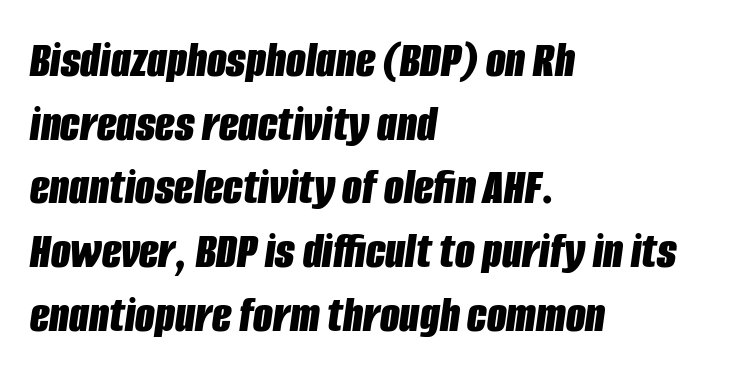
The image shows 51 px bold, condensed type, italic (leaning right); set left-aligned, normal line spacing (1.25x), normal letter spacing, not underlined; low stroke contrast and a large x-height.
